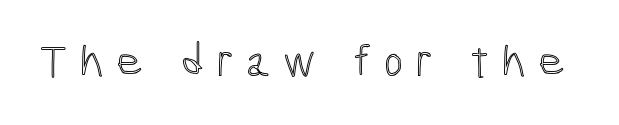
{"italic": "no", "width": "condensed", "x_height": "medium", "monospaced": "no", "underline": "no", "letter_spacing": "wide", "letter_spacing_em": 0.27, "glyph_px": 46}
